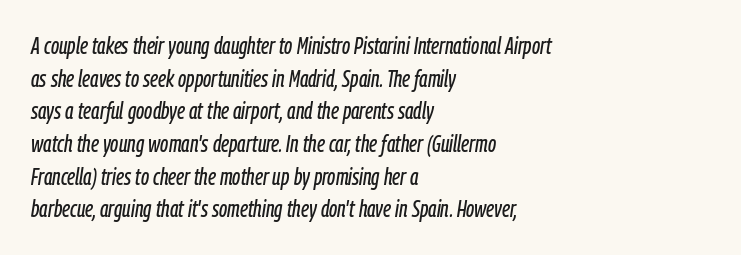
{"italic": "yes", "lean": "right", "slant_degrees": 9, "underline": "no", "align": "left", "line_spacing": "normal", "line_spacing_ratio": 1.42, "letter_spacing": "normal", "letter_spacing_em": 0.0, "glyph_px": 23}
